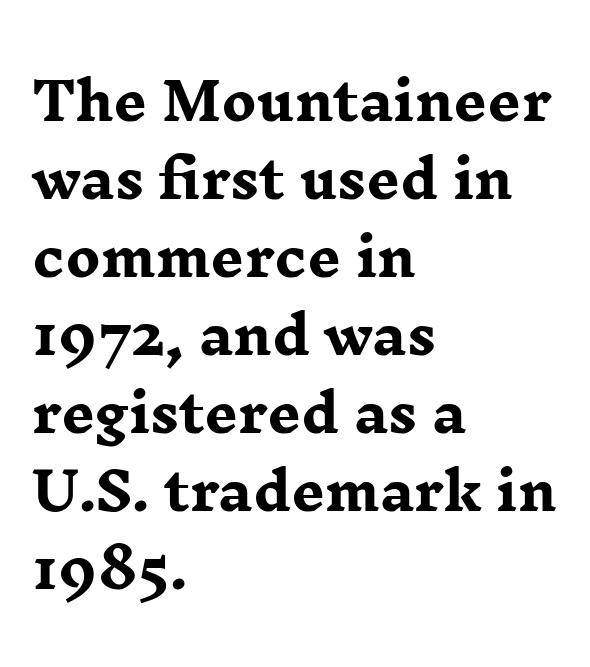
Look at the stroke-to-counter ratio: heavy, a bold. Underline: absent. This rendering employs a face with finishing strokes, i.e., a serif. Layout note: lines flush left. The rendering uses natural spacing where letterforms have individual widths. Posture: upright roman.
